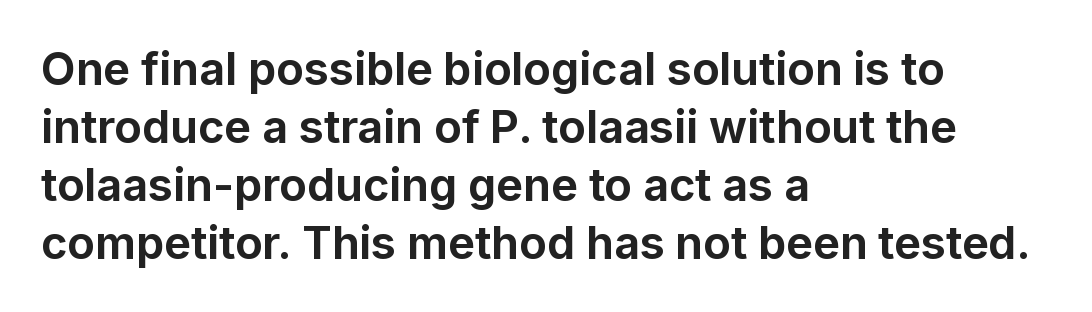
Q: Is the text bold? A: Yes.
Q: Is the text italic (slanted)? A: No, it is upright.
Q: Is the typeface a serif or a sans-serif typeface? A: Sans-serif.
Q: Is the text underlined? A: No.
Q: How is the paragraph aligned? A: Left-aligned.
Q: Is the spacing between letters normal or unusually wide? A: Normal.
Q: Is the spacing between lines tight, normal or loose? A: Normal.
Q: Width (condensed, normal, or wide)? A: Normal.
Q: Stroke contrast? A: Low.
Q: x-height? A: Medium.
Q: Monospaced? A: No.
